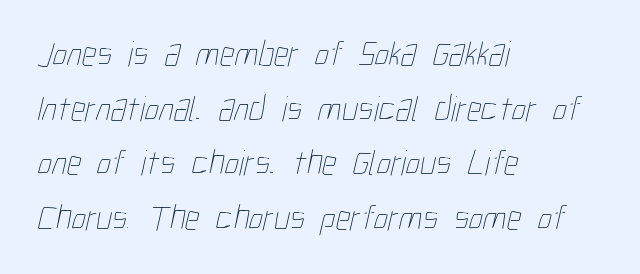
The image shows 36 px thin, condensed type; set left-aligned, normal line spacing (1.52x), normal letter spacing, not underlined; low stroke contrast and a medium x-height.
